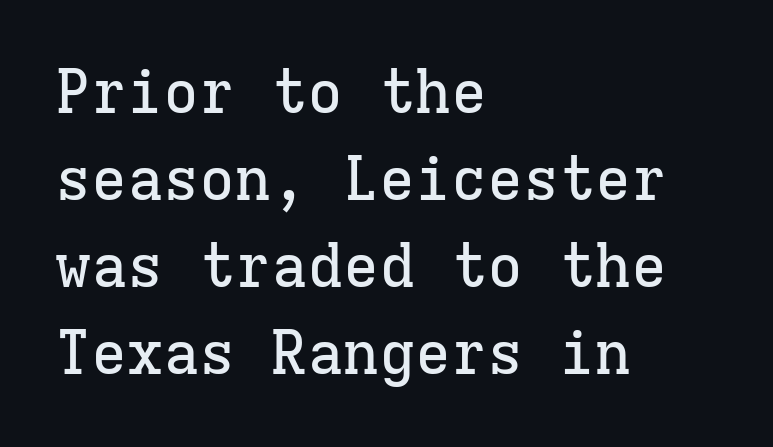
Q: Is the text italic (slanted)? A: No, it is upright.
Q: Is the typeface a serif or a sans-serif typeface? A: Serif.
Q: Is the text underlined? A: No.
Q: How is the paragraph aligned? A: Left-aligned.
Q: Is the spacing between letters normal or unusually wide? A: Normal.
Q: Is the spacing between lines tight, normal or loose? A: Normal.
Q: Width (condensed, normal, or wide)? A: Normal.
Q: Stroke contrast? A: Low.
Q: x-height? A: Medium.
Q: Monospaced? A: Yes.
